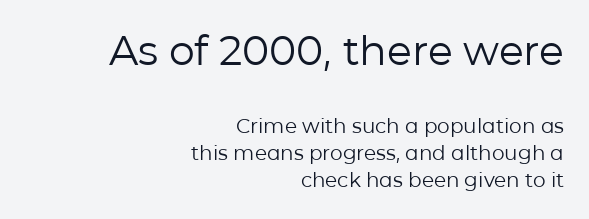
The image shows 41 px regular-weight sans-serif type, upright; set right-aligned, normal line spacing (1.35x), normal letter spacing, not underlined; the first (top) block is 2.05x larger; low stroke contrast and a medium x-height.
